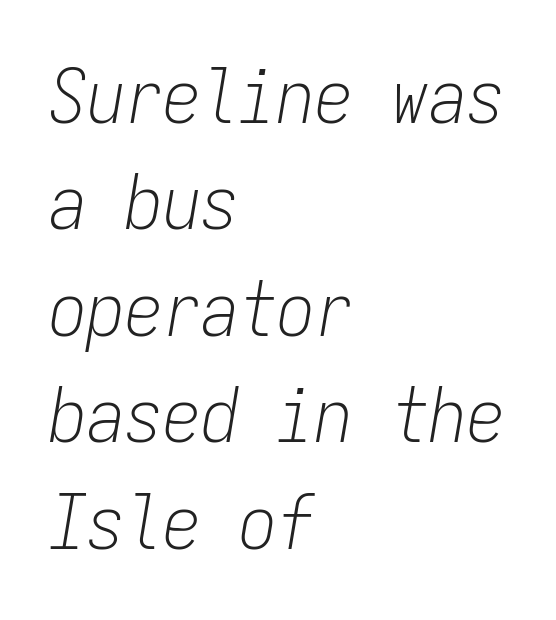
The image shows 76 px light, condensed type, italic (leaning right), monospaced; set left-aligned, normal line spacing (1.4x), normal letter spacing, not underlined; low stroke contrast and a medium x-height.
